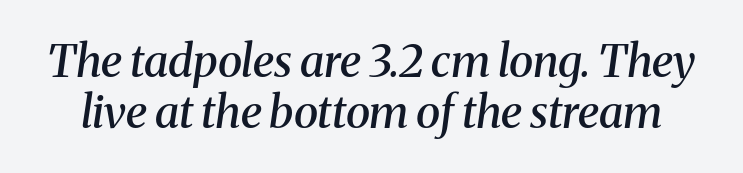
{"serif": "yes", "italic": "yes", "lean": "right", "slant_degrees": 8, "bold": "semi", "weight": "semibold", "width": "normal", "stroke_contrast": "medium", "x_height": "medium", "monospaced": "no", "underline": "no", "line_spacing": "tight", "line_spacing_ratio": 1.13, "letter_spacing": "normal", "letter_spacing_em": 0.0, "glyph_px": 45}
